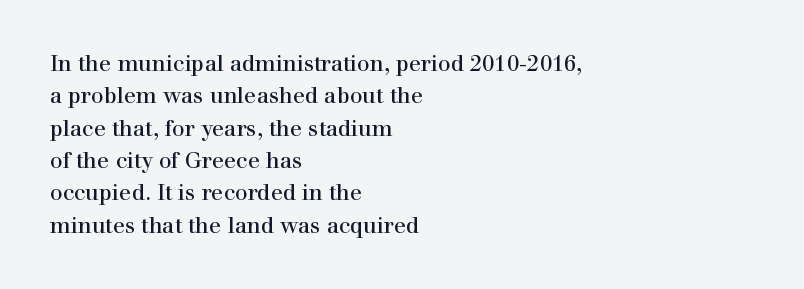
{"italic": "no", "bold": "no", "underline": "no", "align": "left", "line_spacing": "normal", "line_spacing_ratio": 1.47, "letter_spacing": "normal", "letter_spacing_em": 0.0, "glyph_px": 22}
